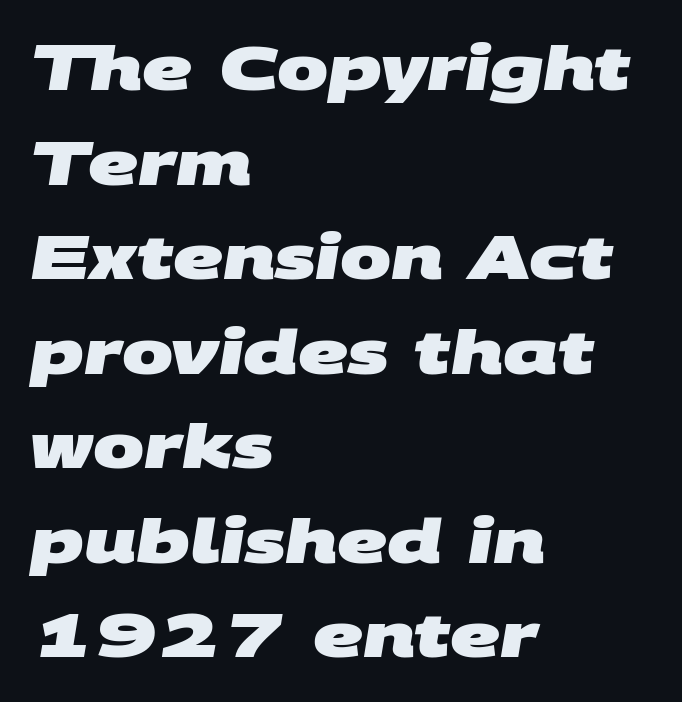
{"serif": "no", "bold": "yes", "weight": "heavy", "width": "wide", "stroke_contrast": "medium", "x_height": "large", "monospaced": "no", "underline": "no", "align": "left", "line_spacing": "normal", "line_spacing_ratio": 1.55, "letter_spacing": "normal", "letter_spacing_em": 0.0, "glyph_px": 61}
